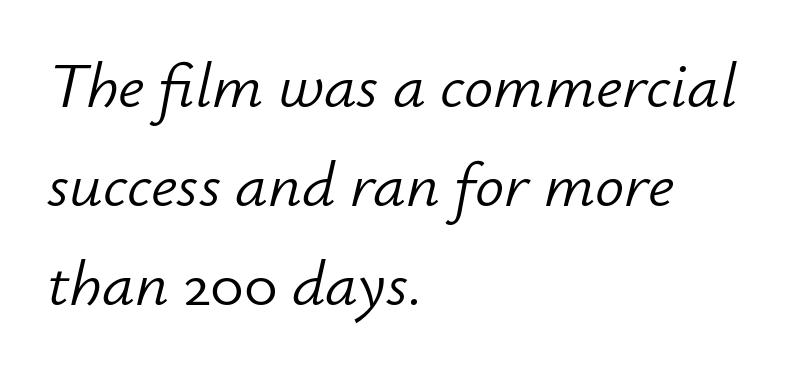
The image shows 65 px light type, italic (leaning right); set left-aligned, normal line spacing (1.52x), normal letter spacing, not underlined; low stroke contrast and a small x-height.
